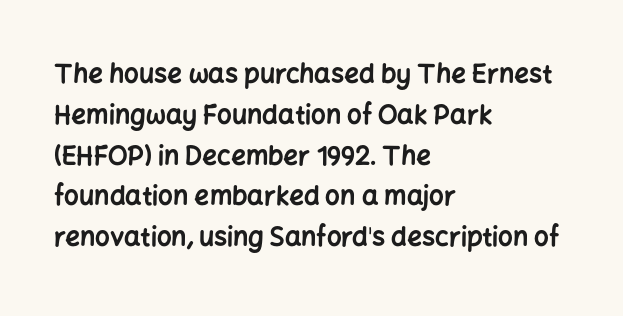
{"italic": "no", "bold": "yes", "underline": "no", "align": "left", "line_spacing": "normal", "line_spacing_ratio": 1.57, "letter_spacing": "normal", "letter_spacing_em": 0.0, "glyph_px": 26}
